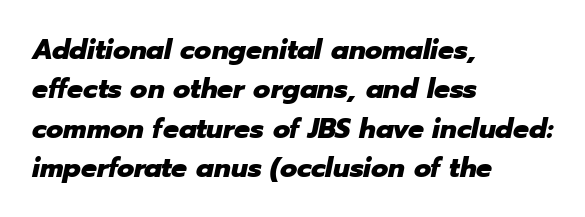
Only glyphs here, with clear space below each row. The face used here is rendered with its standard letterfit. The lines are quadded left. You could not count columns in this text — the font is proportionally spaced. Is the type slanted? Yes — the strokes lean at a clear angle.
